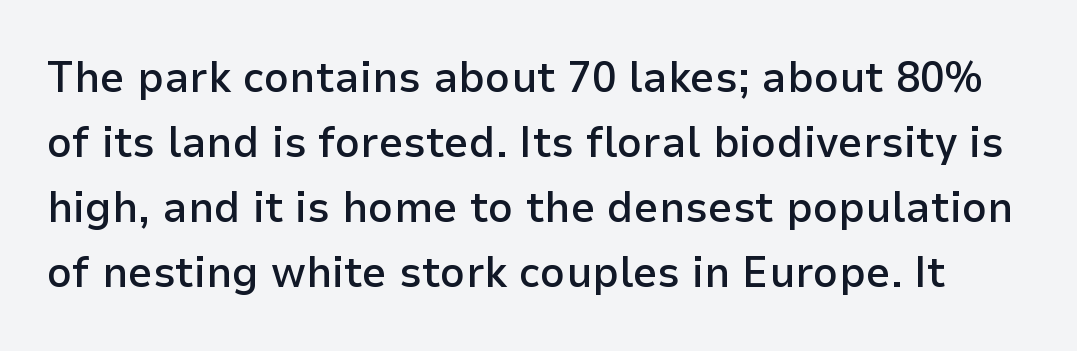
Posture: straight, roman, zero tilt. Quick note: underline off. Successive baselines arrive at the customary interval. Do the characters align in a grid? No, the font is proportional.
